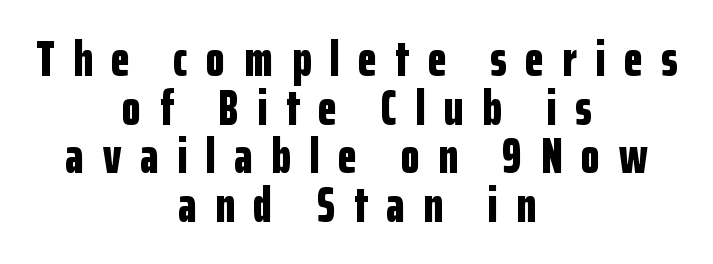
The strip under each line holds only bare page. This sample has the flowing, uneven cadence of proportional lettering. The letters stand upright; this is a roman face. Quick note: interline space is minimal. The paragraph has two soft edges and a firm central axis.
